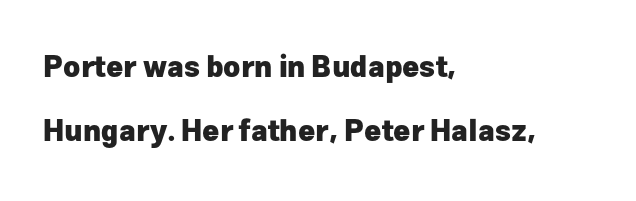
A bare baseline throughout the passage. Does the copy run flush right? No — it runs flush left. Interline gaps are noticeably wide in this sample. The font's upright variant was chosen for this text. Here the designer chose a conventional face with non-uniform glyph widths. A full-strength bold gives these letters their thick strokes.
